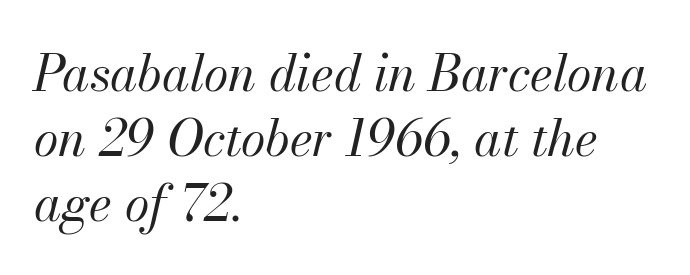
Descenders are the only things crossing below the line. Quick note: interline space is typical. Stem width sits at or under what a default text font uses. Look at the tracking — it's just the regular setting, nothing added. All the whitespace from short lines collects on the right. The typography opts for an oblique posture over an upright one.
